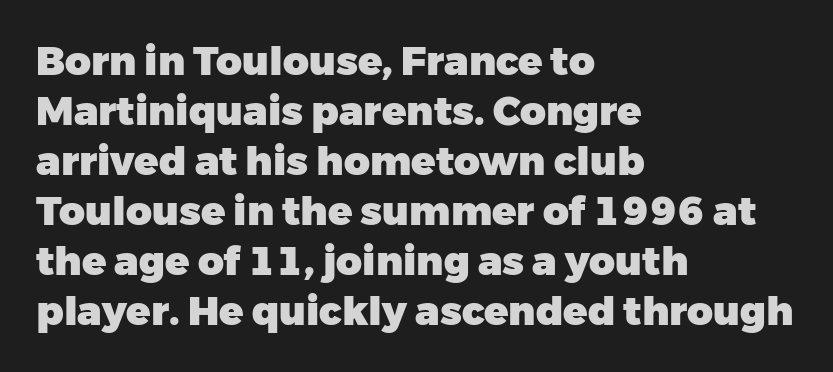
Q: Is the text bold? A: Yes.
Q: Is the text italic (slanted)? A: No, it is upright.
Q: Is the typeface a serif or a sans-serif typeface? A: Sans-serif.
Q: Is the text underlined? A: No.
Q: How is the paragraph aligned? A: Left-aligned.
Q: Is the spacing between letters normal or unusually wide? A: Normal.
Q: Is the spacing between lines tight, normal or loose? A: Normal.
Q: Width (condensed, normal, or wide)? A: Normal.
Q: Stroke contrast? A: Low.
Q: x-height? A: Medium.
Q: Monospaced? A: No.
